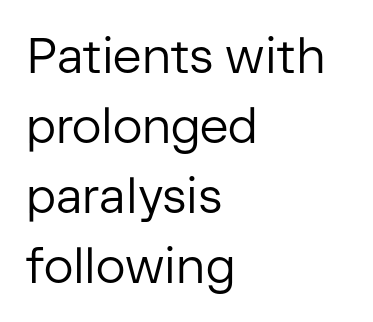
This block has exactly the height ordinary leading produces. The lettering holds an erect, upright posture throughout. The cut favours lightness, reaching ordinary text weight at its darkest. Each line starts at the same left margin while the right side varies. This sample has the flowing, uneven cadence of proportional lettering.
